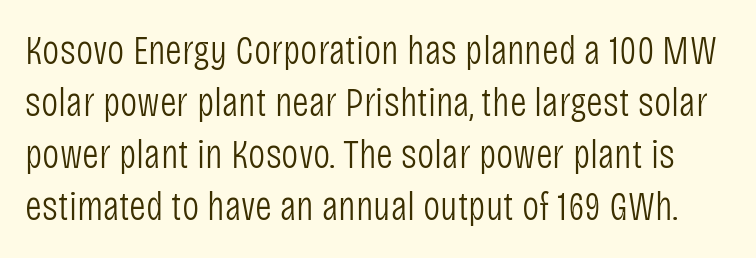
The font is comparable to plain body text, perhaps lighter. The passage shown is typeset with a sans-serif family. Ordinary non-slanted type is in use. A normal amount of white space separates one row of letters from the next. You could not count columns in this text — the font is proportionally spaced.
